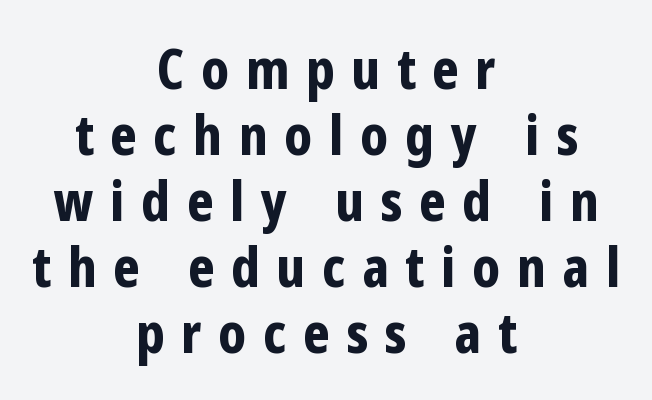
{"serif": "no", "italic": "no", "bold": "yes", "weight": "bold", "width": "condensed", "stroke_contrast": "low", "x_height": "medium", "monospaced": "no", "underline": "no", "align": "center", "line_spacing_ratio": 1.18, "letter_spacing": "wide", "letter_spacing_em": 0.3, "glyph_px": 56}
